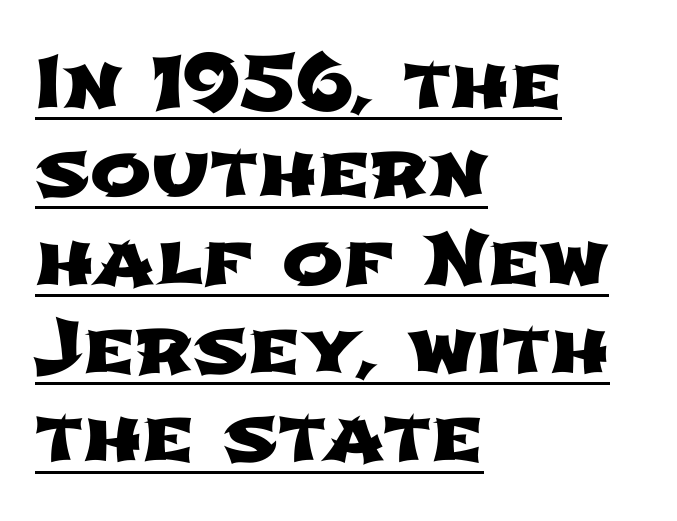
Q: Is the typeface a serif or a sans-serif typeface? A: Sans-serif.
Q: Is the text underlined? A: Yes.
Q: How is the paragraph aligned? A: Left-aligned.
Q: Is the spacing between letters normal or unusually wide? A: Normal.
Q: Width (condensed, normal, or wide)? A: Wide.
Q: Stroke contrast? A: Low.
Q: x-height? A: Medium.
Q: Monospaced? A: No.
